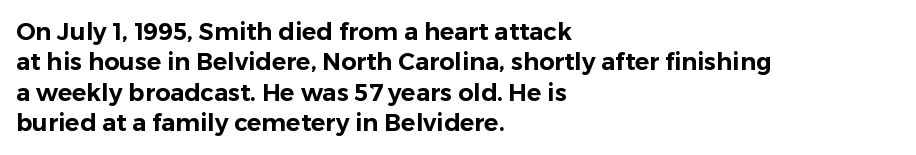
{"italic": "no", "underline": "no", "align": "left", "line_spacing": "normal", "line_spacing_ratio": 1.27, "letter_spacing": "normal", "letter_spacing_em": 0.0, "glyph_px": 24}
